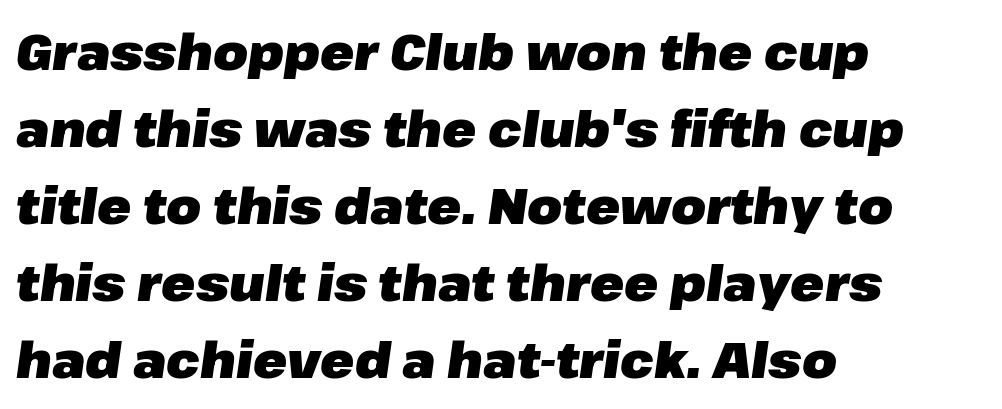
Q: Is the text bold? A: Yes.
Q: Is the text italic (slanted)? A: Yes, it leans right by about 8 degrees.
Q: Is the text underlined? A: No.
Q: How is the paragraph aligned? A: Left-aligned.
Q: Is the spacing between letters normal or unusually wide? A: Normal.
Q: Is the spacing between lines tight, normal or loose? A: Normal.
Q: Width (condensed, normal, or wide)? A: Normal.
Q: Stroke contrast? A: Low.
Q: x-height? A: Medium.
Q: Monospaced? A: No.
